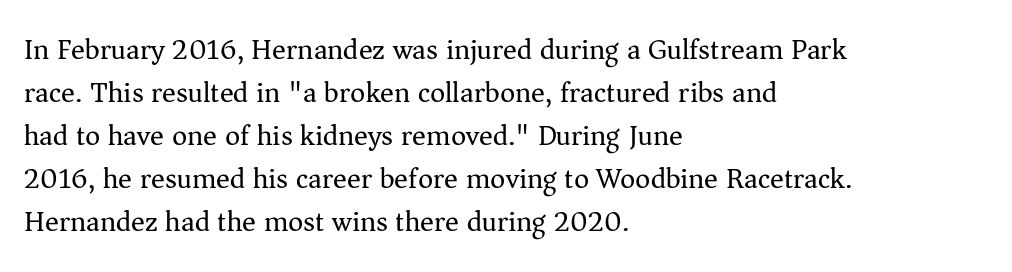
The image shows 29 px regular-weight serif type, upright; set left-aligned, normal line spacing (1.48x), normal letter spacing, not underlined; medium stroke contrast and a medium x-height.
